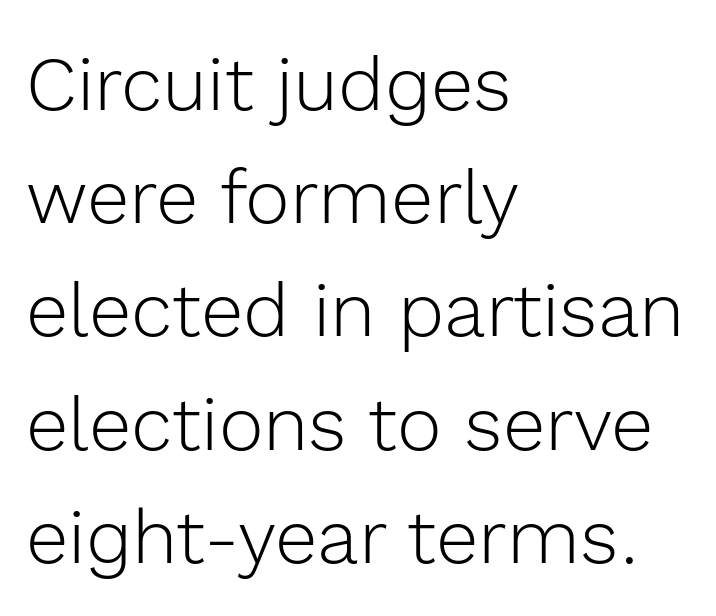
The image shows 76 px light sans-serif type, upright; set left-aligned, normal line spacing (1.49x), normal letter spacing, not underlined; a medium x-height.
